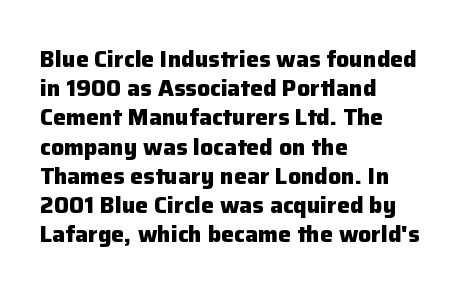
{"italic": "no", "bold": "yes", "underline": "no", "align": "left", "line_spacing": "normal", "line_spacing_ratio": 1.27, "letter_spacing": "normal", "letter_spacing_em": 0.0, "glyph_px": 23}
